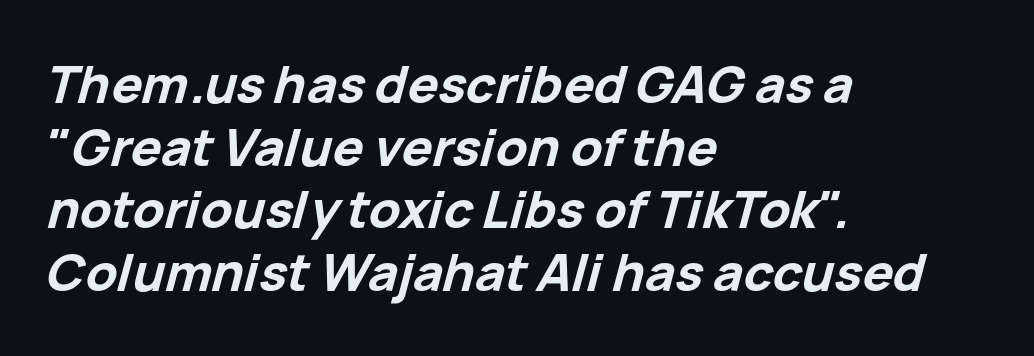
{"italic": "yes", "lean": "right", "slant_degrees": 15, "bold": "yes", "weight": "bold", "width": "normal", "stroke_contrast": "low", "x_height": "medium", "monospaced": "no", "underline": "no", "align": "left", "line_spacing_ratio": 1.23, "letter_spacing": "normal", "letter_spacing_em": 0.0, "glyph_px": 51}
